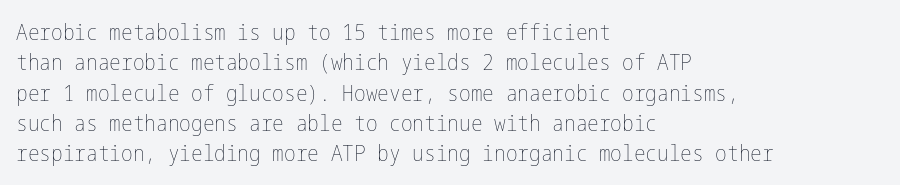
The image shows 22 px text type, upright; set left-aligned, normal line spacing (1.38x), normal letter spacing, not underlined.
